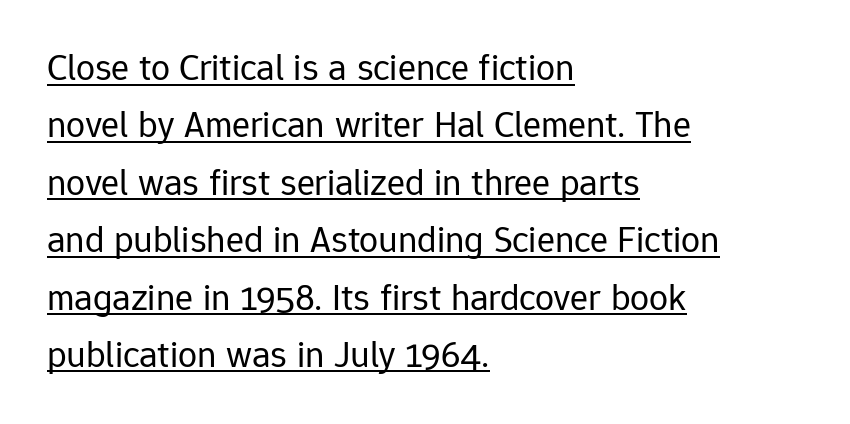
{"serif": "no", "italic": "no", "bold": "no", "weight": "regular", "width": "normal", "stroke_contrast": "low", "x_height": "medium", "monospaced": "no", "underline": "yes", "align": "left", "line_spacing": "normal", "line_spacing_ratio": 1.51, "letter_spacing": "normal", "letter_spacing_em": 0.0, "glyph_px": 38}
